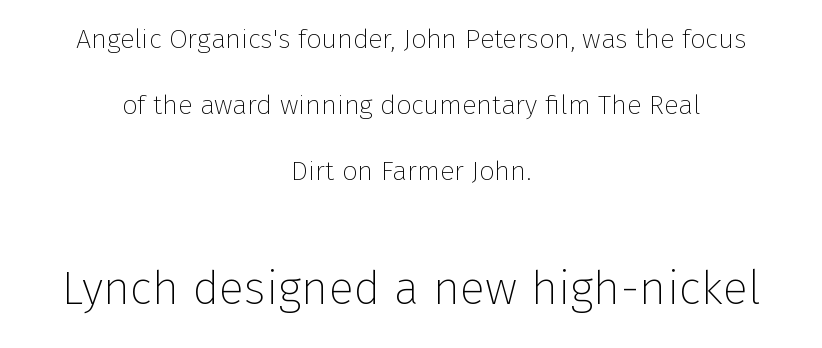
Q: Is the text bold? A: No.
Q: Is the text italic (slanted)? A: No, it is upright.
Q: Is the typeface a serif or a sans-serif typeface? A: Sans-serif.
Q: Is the text underlined? A: No.
Q: How is the paragraph aligned? A: Centered.
Q: Is the spacing between letters normal or unusually wide? A: Normal.
Q: Is the spacing between lines tight, normal or loose? A: Loose.
Q: Which block of text is set in a larger size, the first (top) or the second (bottom)? A: The second (bottom) one.
Q: Width (condensed, normal, or wide)? A: Normal.
Q: Stroke contrast? A: Low.
Q: x-height? A: Medium.
Q: Monospaced? A: No.
